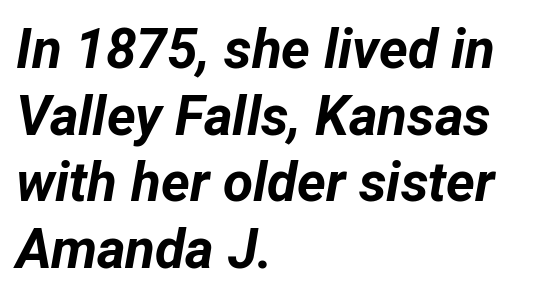
{"italic": "yes", "lean": "right", "slant_degrees": 12, "bold": "yes", "weight": "bold", "width": "normal", "stroke_contrast": "low", "x_height": "medium", "monospaced": "no", "underline": "no", "align": "left", "line_spacing_ratio": 1.21, "letter_spacing": "normal", "letter_spacing_em": 0.0, "glyph_px": 55}
